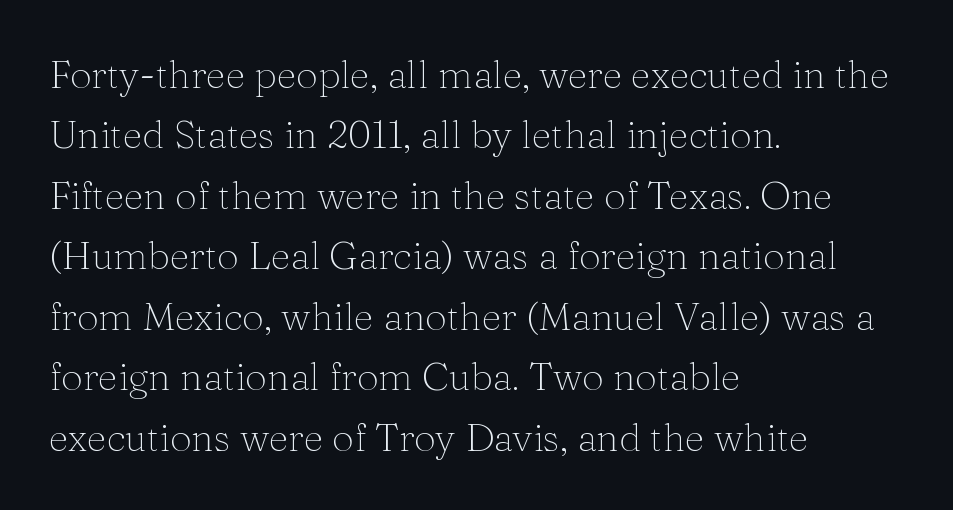
{"serif": "yes", "italic": "no", "bold": "no", "weight": "thin", "width": "normal", "stroke_contrast": "medium", "x_height": "medium", "monospaced": "no", "underline": "no", "align": "left", "line_spacing": "normal", "line_spacing_ratio": 1.55, "letter_spacing": "normal", "letter_spacing_em": 0.0, "glyph_px": 39}
